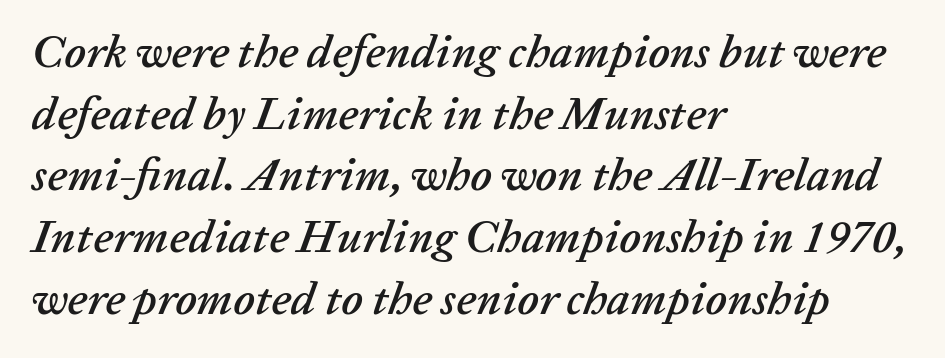
The image shows 46 px text type, italic (leaning right); set left-aligned, normal line spacing (1.34x), normal letter spacing, not underlined; low stroke contrast and a medium x-height.
